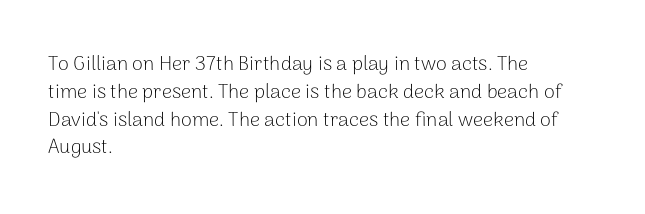
{"italic": "no", "bold": "no", "underline": "no", "align": "left", "line_spacing": "normal", "line_spacing_ratio": 1.39, "letter_spacing": "normal", "letter_spacing_em": 0.0, "glyph_px": 20}
